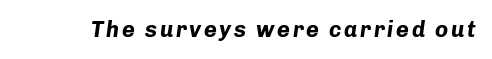
Q: Is the text bold? A: Yes.
Q: Is the text italic (slanted)? A: Yes, it leans right by about 8 degrees.
Q: Is the text underlined? A: No.
